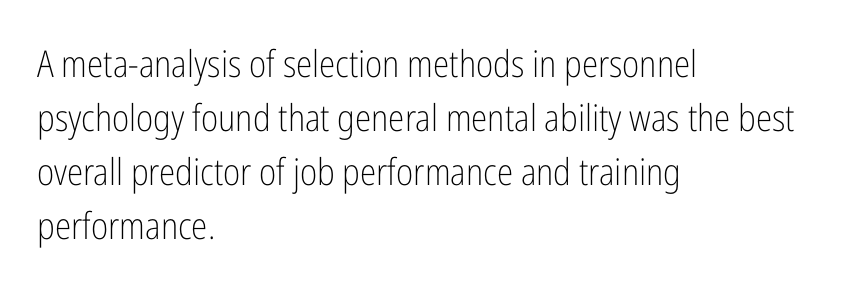
Q: Is the text bold? A: No.
Q: Is the text italic (slanted)? A: No, it is upright.
Q: Is the typeface a serif or a sans-serif typeface? A: Sans-serif.
Q: Is the text underlined? A: No.
Q: How is the paragraph aligned? A: Left-aligned.
Q: Is the spacing between letters normal or unusually wide? A: Normal.
Q: Is the spacing between lines tight, normal or loose? A: Normal.
Q: Width (condensed, normal, or wide)? A: Condensed.
Q: Stroke contrast? A: Low.
Q: x-height? A: Medium.
Q: Monospaced? A: No.
